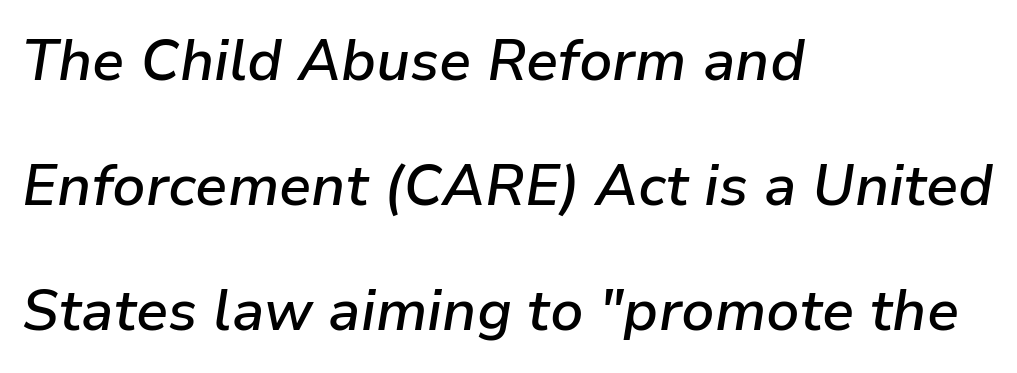
Q: Is the text bold? A: Semi-bold.
Q: Is the text italic (slanted)? A: Yes, it leans right by about 9 degrees.
Q: Is the text underlined? A: No.
Q: How is the paragraph aligned? A: Left-aligned.
Q: Is the spacing between letters normal or unusually wide? A: Normal.
Q: Is the spacing between lines tight, normal or loose? A: Loose.
Q: Width (condensed, normal, or wide)? A: Normal.
Q: Stroke contrast? A: Low.
Q: x-height? A: Medium.
Q: Monospaced? A: No.
